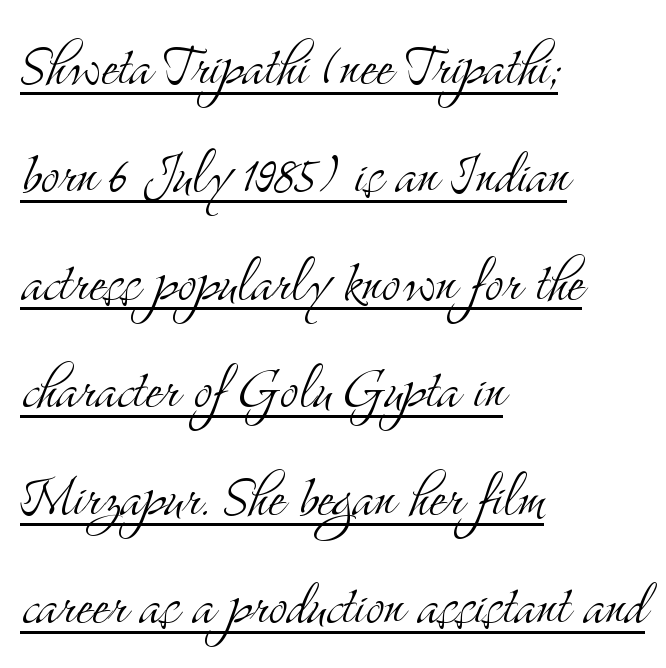
The image shows 70 px light, condensed serif type; set left-aligned, normal line spacing (1.54x), normal letter spacing, underlined; medium stroke contrast and a small x-height.
